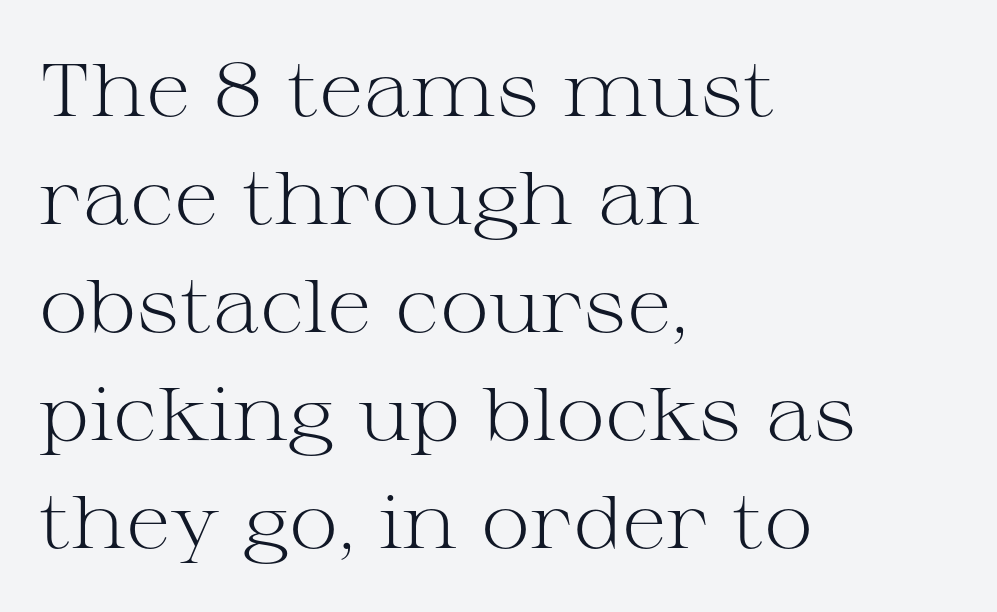
{"serif": "yes", "italic": "no", "bold": "no", "weight": "light", "width": "wide", "stroke_contrast": "medium", "x_height": "medium", "monospaced": "no", "underline": "no", "align": "left", "line_spacing": "normal", "line_spacing_ratio": 1.44, "letter_spacing": "normal", "letter_spacing_em": 0.0, "glyph_px": 75}
